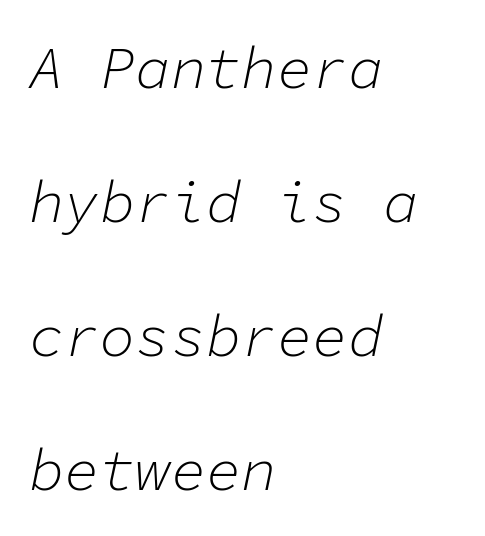
The image shows 59 px light type, italic (leaning right), monospaced; set left-aligned, loose line spacing (2.27x), normal letter spacing, not underlined; low stroke contrast and a medium x-height.
